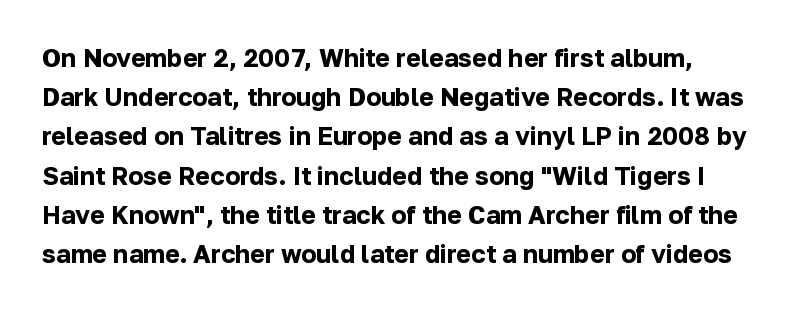
The image shows 25 px bold type, upright; set normal line spacing (1.57x), normal letter spacing, not underlined.
